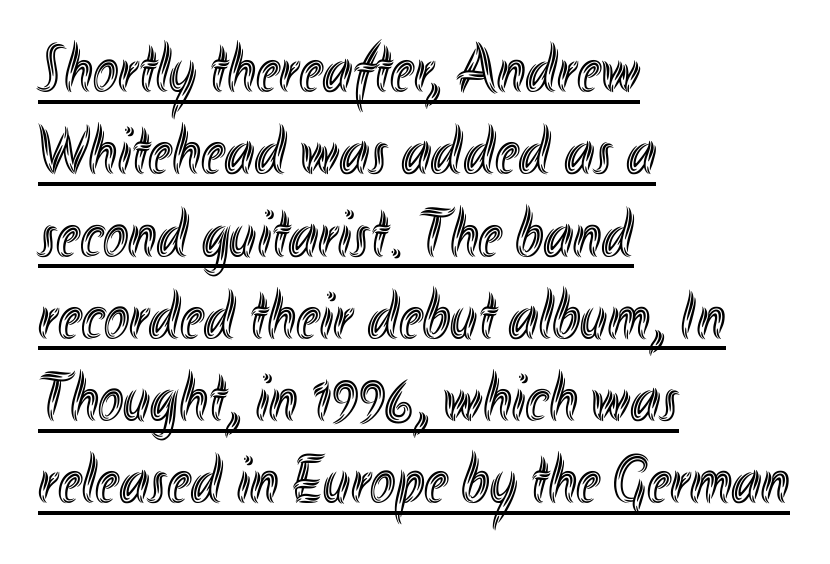
{"width": "condensed", "x_height": "small", "monospaced": "no", "underline": "yes", "align": "left", "line_spacing_ratio": 1.21, "letter_spacing": "normal", "letter_spacing_em": 0.0, "glyph_px": 68}
